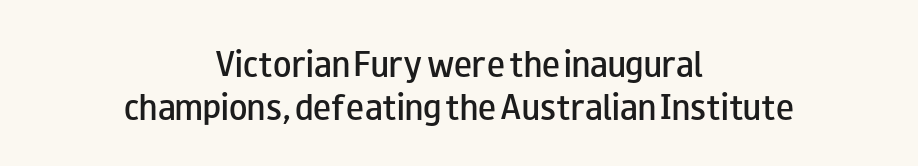
The image shows 30 px semibold, wide sans-serif type, upright; set centered, normal line spacing (1.44x), normal letter spacing, not underlined; low stroke contrast and a small x-height.
